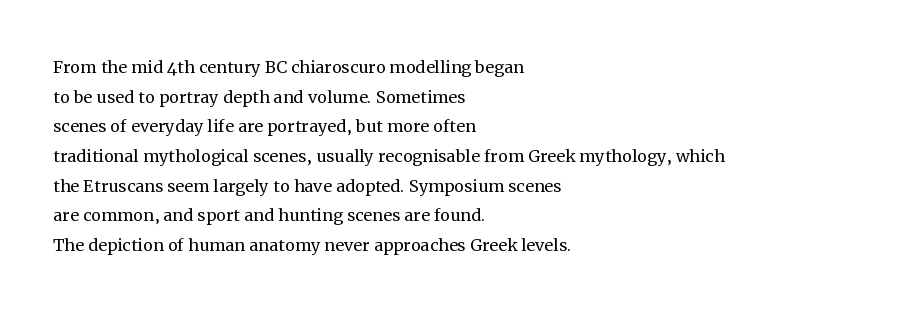
{"italic": "no", "bold": "no", "underline": "no", "align": "left", "line_spacing": "normal", "line_spacing_ratio": 1.35, "letter_spacing": "normal", "letter_spacing_em": 0.0, "glyph_px": 22}
